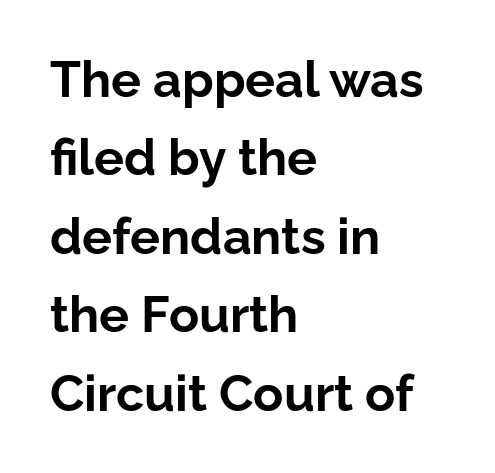
The image shows 50 px bold sans-serif type, upright; set left-aligned, normal line spacing (1.57x), normal letter spacing, not underlined; low stroke contrast and a medium x-height.
